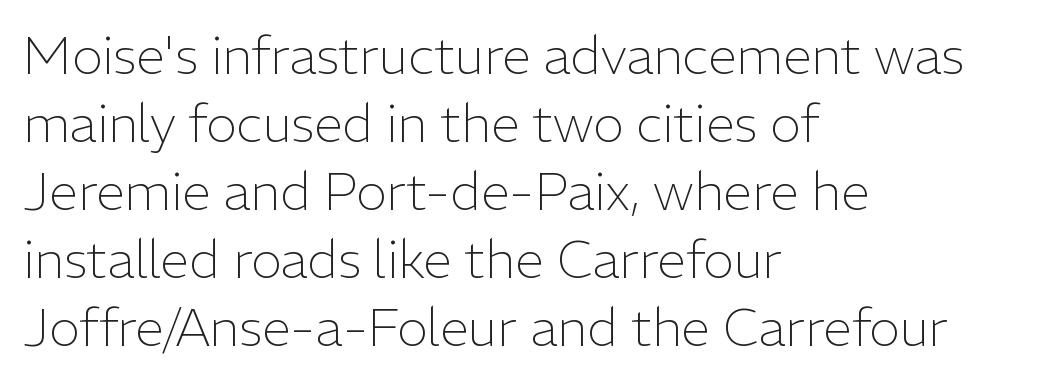
The image shows 52 px light sans-serif type, upright; set left-aligned, normal line spacing (1.31x), normal letter spacing, not underlined; low stroke contrast and a medium x-height.
